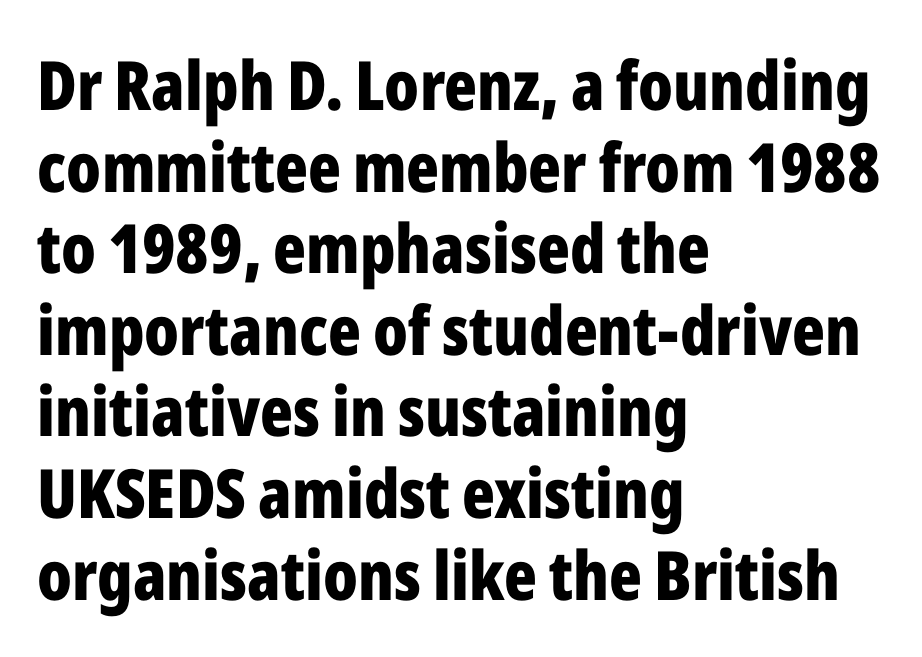
Note the varied advance widths — an 'i' is clearly narrower than an 'm'. Left-aligned paragraph, ragged on the right. A roman cut, with each character standing at attention. The glyphs are unaccompanied by any horizontal stroke below them. Set as a true bold cut, around the 700 mark.
